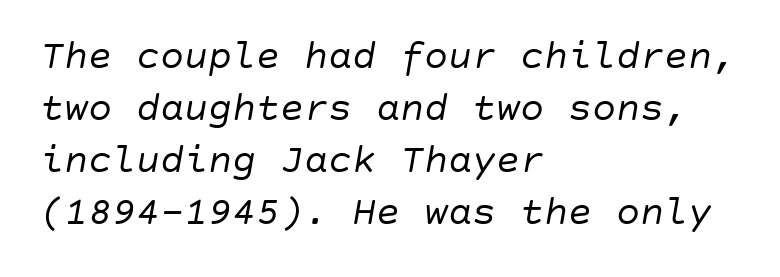
Q: Is the text bold? A: No.
Q: Is the text italic (slanted)? A: Yes, it leans right by about 10 degrees.
Q: Is the text underlined? A: No.
Q: How is the paragraph aligned? A: Left-aligned.
Q: Is the spacing between letters normal or unusually wide? A: Normal.
Q: Is the spacing between lines tight, normal or loose? A: Normal.
Q: Width (condensed, normal, or wide)? A: Normal.
Q: Stroke contrast? A: Low.
Q: x-height? A: Large.
